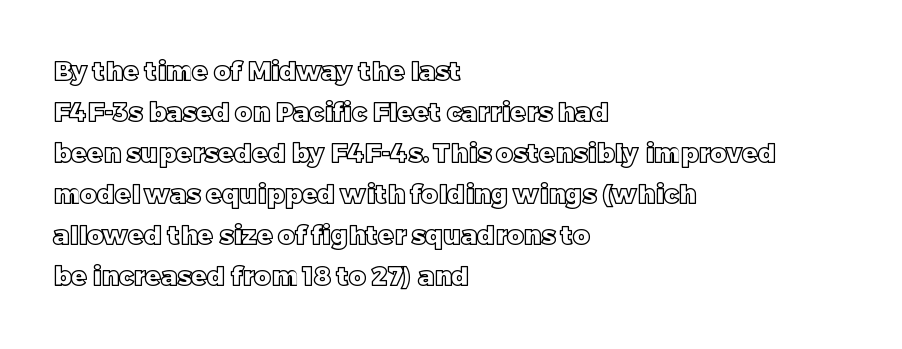
Descenders hang freely into open space. The font's upright variant was chosen for this text. Alignment: flush left. Leading: standard. The letterforms sit shoulder to shoulder at normal distance.
